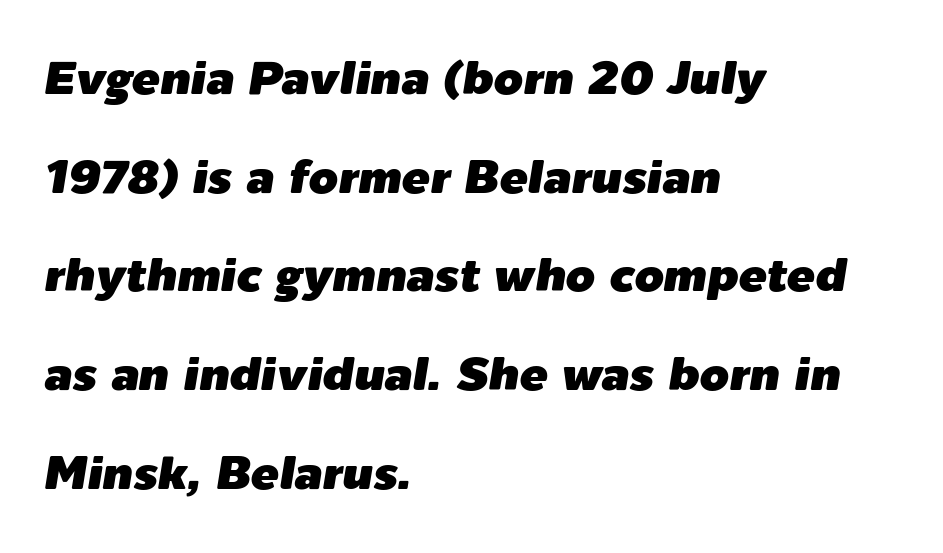
Q: Is the text italic (slanted)? A: Yes, it leans right by about 9 degrees.
Q: Is the text underlined? A: No.
Q: How is the paragraph aligned? A: Left-aligned.
Q: Is the spacing between letters normal or unusually wide? A: Normal.
Q: Is the spacing between lines tight, normal or loose? A: Loose.
Q: Width (condensed, normal, or wide)? A: Normal.
Q: Stroke contrast? A: Low.
Q: x-height? A: Medium.
Q: Monospaced? A: No.
